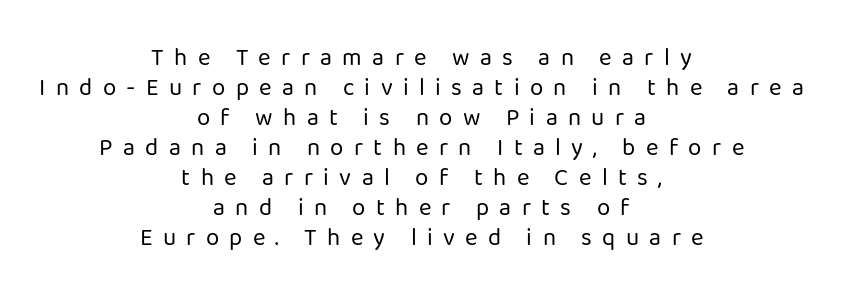
{"italic": "no", "bold": "no", "underline": "no", "align": "center", "line_spacing": "normal", "line_spacing_ratio": 1.25, "letter_spacing": "wide", "letter_spacing_em": 0.43, "glyph_px": 24}
